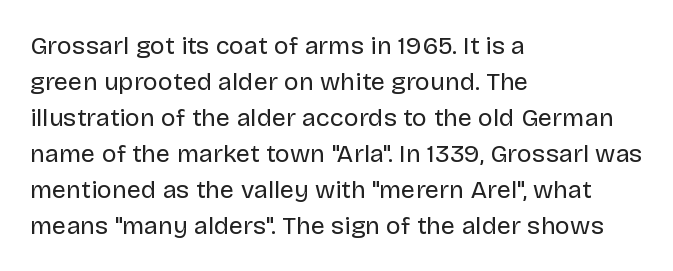
{"italic": "no", "bold": "no", "underline": "no", "align": "left", "line_spacing": "normal", "line_spacing_ratio": 1.44, "letter_spacing": "normal", "letter_spacing_em": 0.0, "glyph_px": 25}
